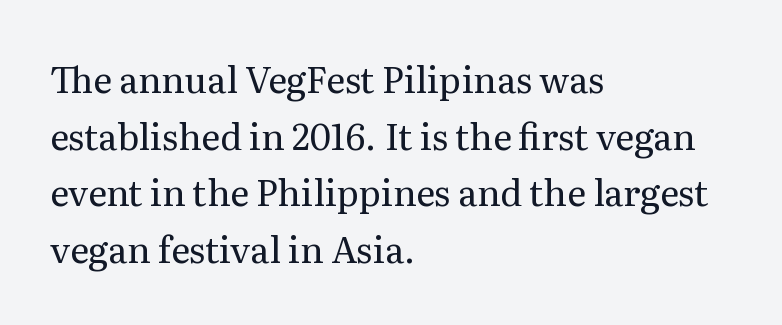
Nobody touched the tracking dial on this one. A typesetter would call this leading conventional body-copy spacing. Character widths vary here, with narrow letters taking less room than wide ones. Typeset ragged right — the left edge is the straight one. To sum up the face: it has serifs. A clean baseline with only descenders dipping below it.
